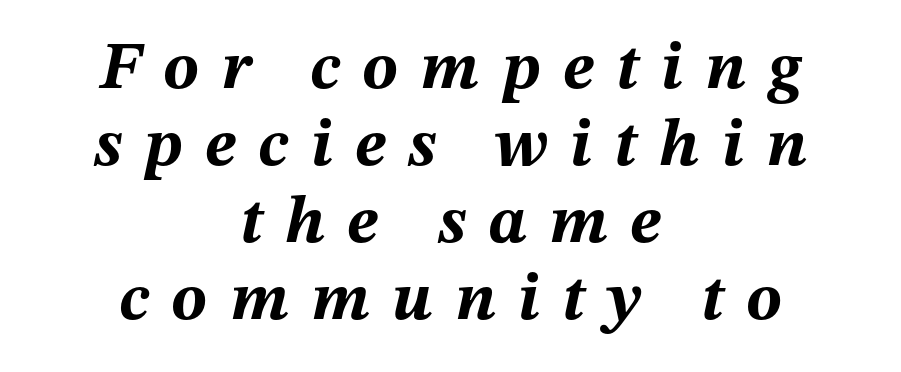
Q: Is the text bold? A: Yes.
Q: Is the text italic (slanted)? A: Yes, it leans right by about 12 degrees.
Q: Is the text underlined? A: No.
Q: How is the paragraph aligned? A: Centered.
Q: Is the spacing between letters normal or unusually wide? A: Unusually wide.
Q: Is the spacing between lines tight, normal or loose? A: Tight.
Q: Width (condensed, normal, or wide)? A: Normal.
Q: Stroke contrast? A: Medium.
Q: x-height? A: Medium.
Q: Monospaced? A: No.
